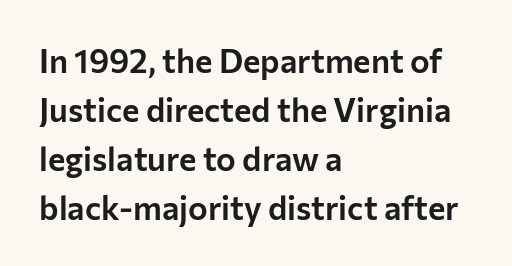
The face used here is rendered with its standard letterfit. The paragraph shown leans on its left margin. Is there any slant? The stems are plumb. Examine the stroke ends and you'll find no serifs. Here the designer chose a conventional face with non-uniform glyph widths. Leading: standard.
